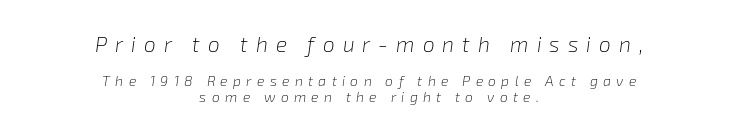
Q: Is the text bold? A: No.
Q: Is the text italic (slanted)? A: Yes, it leans right by about 8 degrees.
Q: Is the text underlined? A: No.
Q: How is the paragraph aligned? A: Centered.
Q: Is the spacing between letters normal or unusually wide? A: Unusually wide.
Q: Is the spacing between lines tight, normal or loose? A: Tight.
Q: Which block of text is set in a larger size, the first (top) or the second (bottom)? A: The first (top) one.
